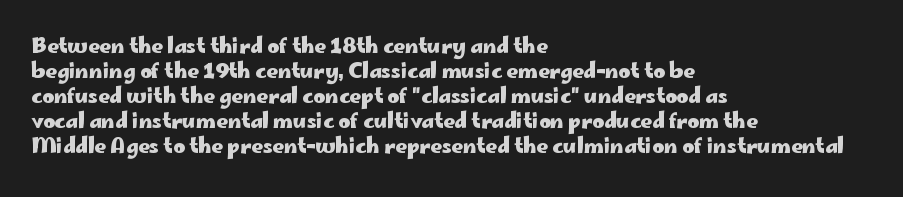
Q: Is the text bold? A: Yes.
Q: Is the text italic (slanted)? A: No, it is upright.
Q: Is the text underlined? A: No.
Q: How is the paragraph aligned? A: Left-aligned.
Q: Is the spacing between letters normal or unusually wide? A: Normal.
Q: Is the spacing between lines tight, normal or loose? A: Normal.
